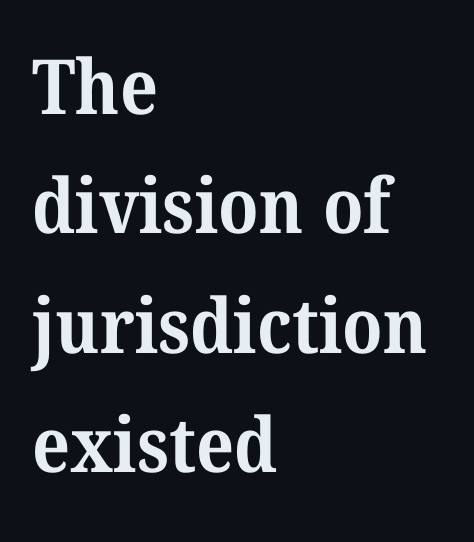
{"serif": "yes", "bold": "yes", "weight": "bold", "width": "normal", "stroke_contrast": "medium", "x_height": "medium", "monospaced": "no", "underline": "no", "align": "left", "line_spacing": "normal", "line_spacing_ratio": 1.57, "letter_spacing": "normal", "letter_spacing_em": 0.0, "glyph_px": 76}
